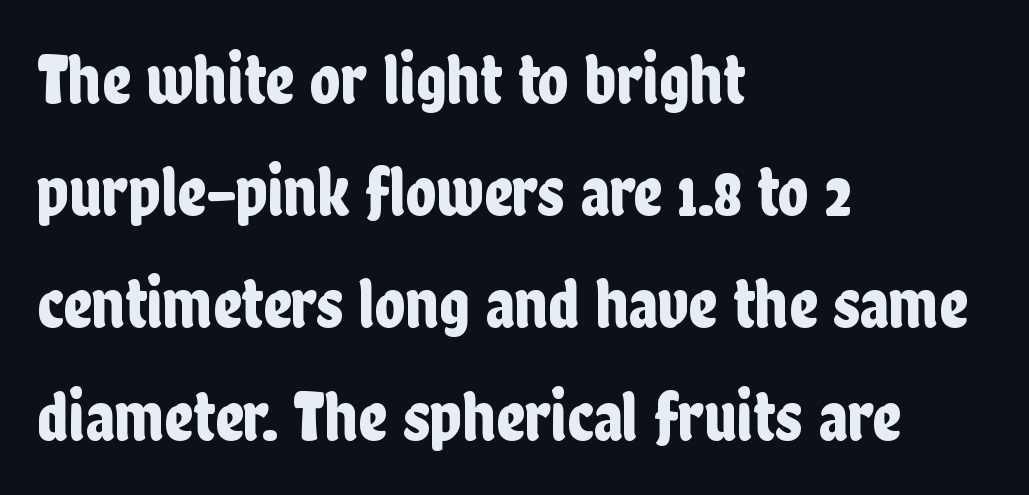
The image shows 71 px condensed sans-serif type, upright; set left-aligned, normal line spacing (1.58x), normal letter spacing, not underlined; low stroke contrast and a medium x-height.
